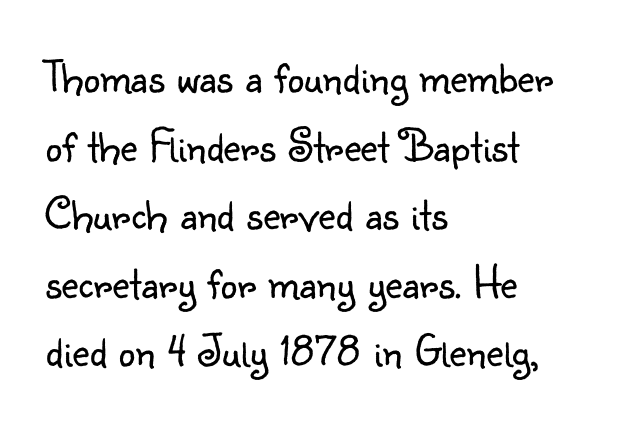
Successive baselines arrive at the customary interval. Inter-character spacing is left at the font's built-in metrics. The setting favours the left margin, as ordinary paragraphs usually do. You could not count columns in this text — the font is proportionally spaced. Heft: none added — not bold. This rendering employs a face without finishing strokes, i.e., a sans-serif.
